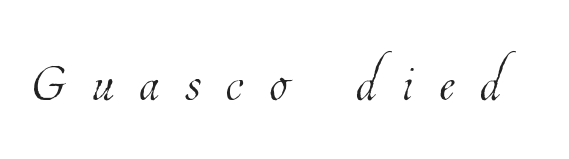
{"bold": "no", "weight": "thin", "width": "condensed", "stroke_contrast": "low", "x_height": "medium", "monospaced": "no", "underline": "no", "letter_spacing": "wide", "letter_spacing_em": 0.35, "glyph_px": 74}
